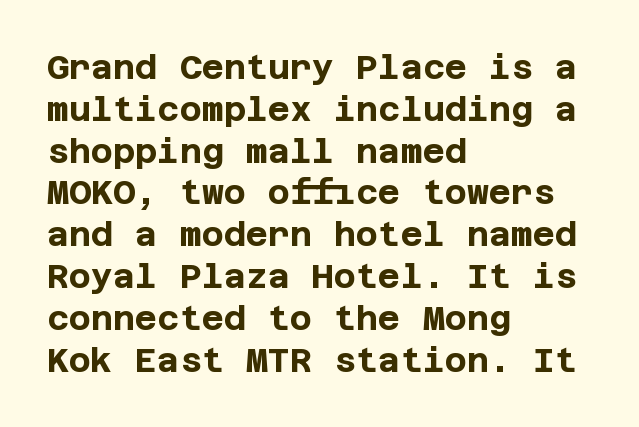
{"serif": "no", "italic": "no", "bold": "yes", "weight": "bold", "width": "normal", "stroke_contrast": "low", "x_height": "large", "underline": "no", "align": "left", "line_spacing_ratio": 1.23, "letter_spacing": "normal", "letter_spacing_em": 0.0, "glyph_px": 34}
